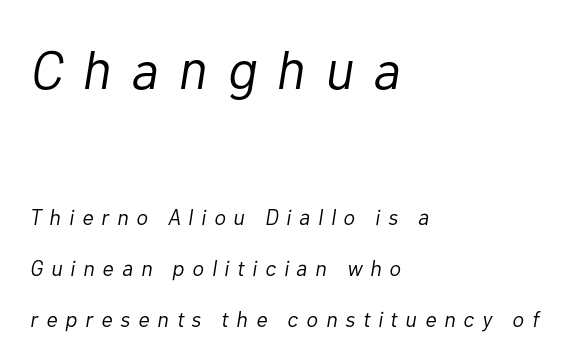
The image shows 55 px light type, italic (leaning right); set left-aligned, loose line spacing (2.31x), unusually wide letter spacing (+0.36 em), not underlined; the first (top) block is 2.5x larger; low stroke contrast and a medium x-height.
